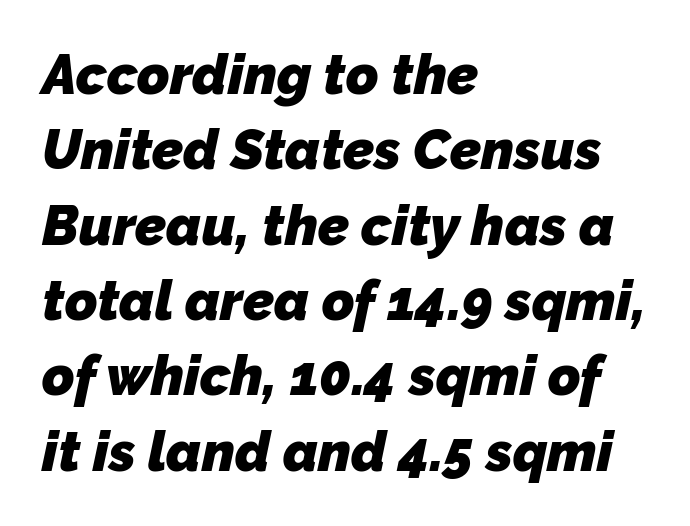
The image shows 55 px heavy sans-serif type; set left-aligned, normal line spacing (1.37x), normal letter spacing, not underlined; low stroke contrast and a medium x-height.
